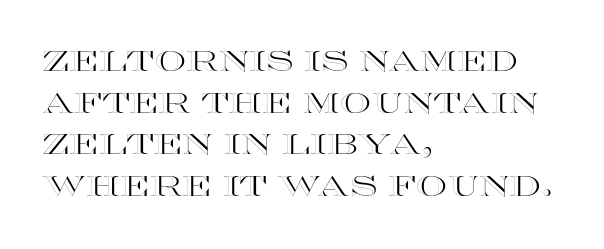
The image shows 28 px wide type, upright; set left-aligned, normal line spacing (1.49x), normal letter spacing, not underlined; a large x-height.
